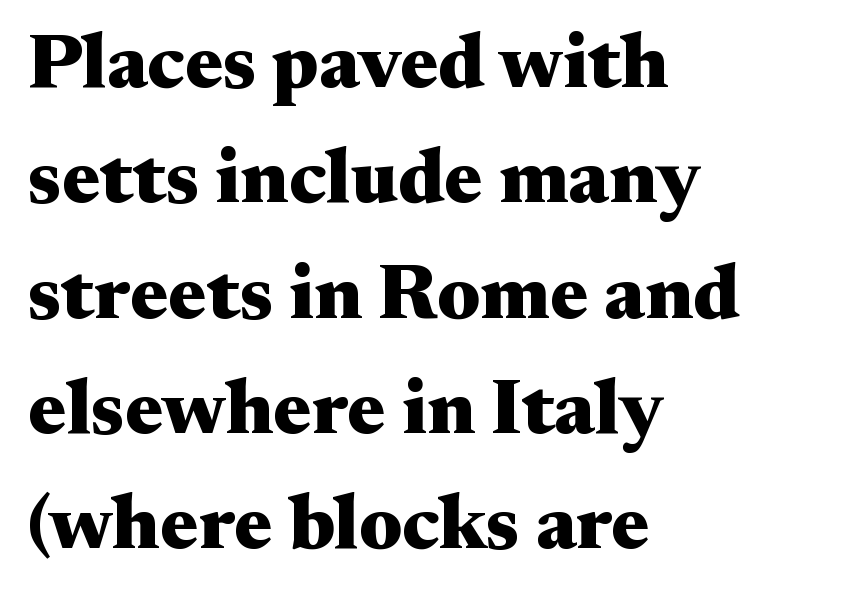
{"serif": "yes", "italic": "no", "bold": "yes", "weight": "heavy", "width": "wide", "stroke_contrast": "medium", "x_height": "small", "monospaced": "no", "underline": "no", "align": "left", "line_spacing": "normal", "line_spacing_ratio": 1.46, "letter_spacing": "normal", "letter_spacing_em": 0.0, "glyph_px": 79}
